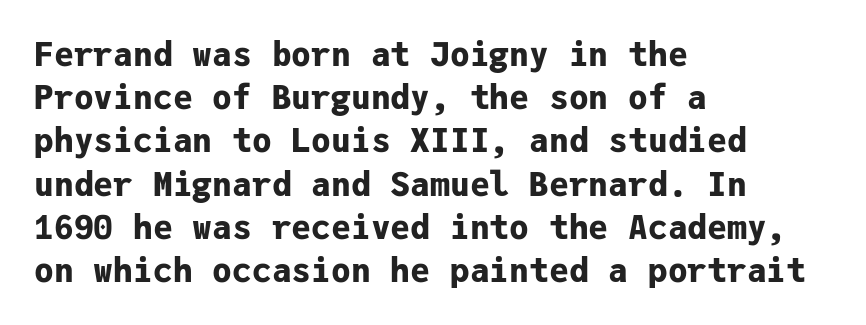
Visually the block forms a straight wall on the left and a jagged coastline on the right. The letters are bold, with thick, heavy strokes. Vertical spacing — default. Style check: upright. The face used here is monospaced, like something from a code editor.
